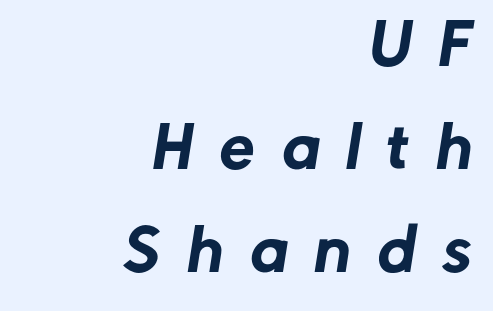
{"serif": "no", "width": "normal", "stroke_contrast": "low", "x_height": "medium", "monospaced": "no", "underline": "no", "align": "right", "line_spacing_ratio": 1.84, "letter_spacing": "wide", "letter_spacing_em": 0.49, "glyph_px": 56}
